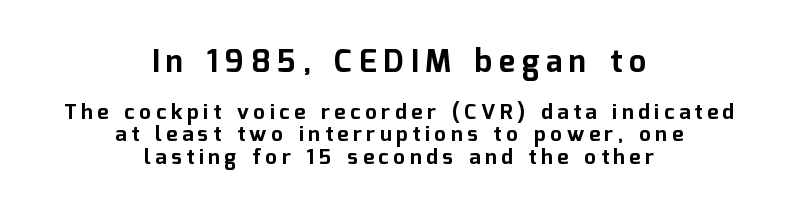
The image shows 31 px bold sans-serif type, upright; set centered, tight line spacing (1.07x), unusually wide letter spacing (+0.22 em), not underlined; the first (top) block is 1.48x larger; low stroke contrast and a medium x-height.
